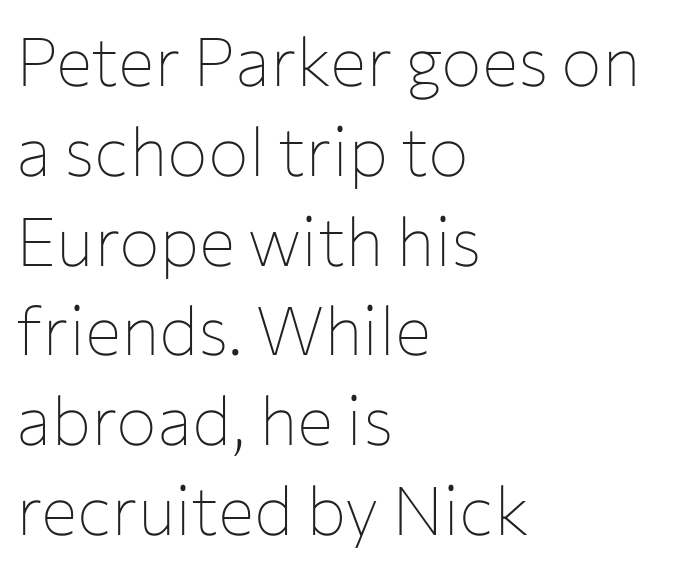
{"serif": "no", "italic": "no", "bold": "no", "weight": "thin", "width": "normal", "stroke_contrast": "low", "x_height": "medium", "monospaced": "no", "underline": "no", "align": "left", "line_spacing": "normal", "line_spacing_ratio": 1.32, "letter_spacing": "normal", "letter_spacing_em": 0.0, "glyph_px": 68}
